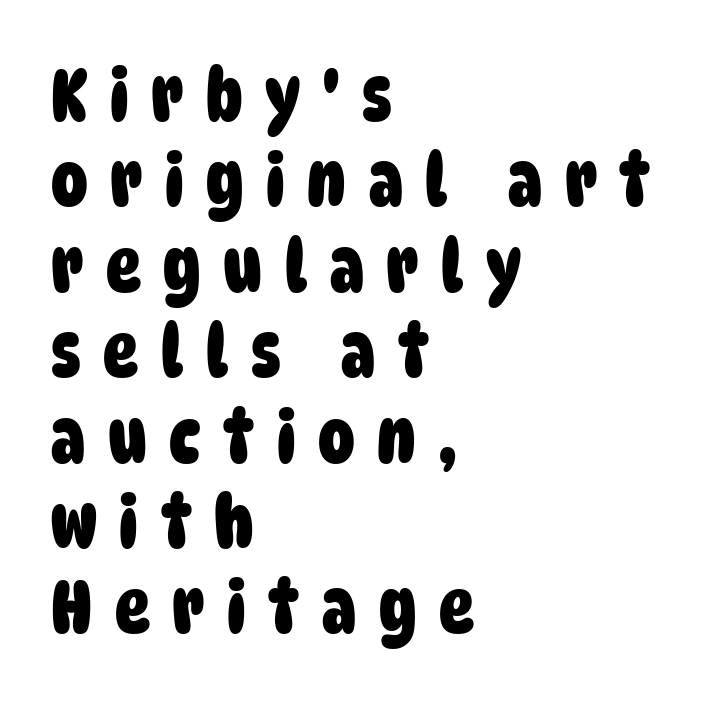
{"serif": "no", "bold": "yes", "weight": "heavy", "width": "condensed", "stroke_contrast": "low", "x_height": "large", "monospaced": "no", "underline": "no", "align": "left", "line_spacing_ratio": 1.17, "letter_spacing": "wide", "letter_spacing_em": 0.31, "glyph_px": 73}
